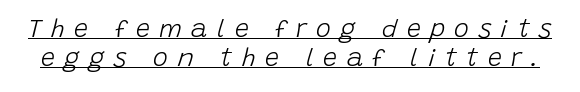
Q: Is the text bold? A: No.
Q: Is the text italic (slanted)? A: Yes, it leans right by about 15 degrees.
Q: Is the text underlined? A: Yes.
Q: Is the spacing between letters normal or unusually wide? A: Unusually wide.
